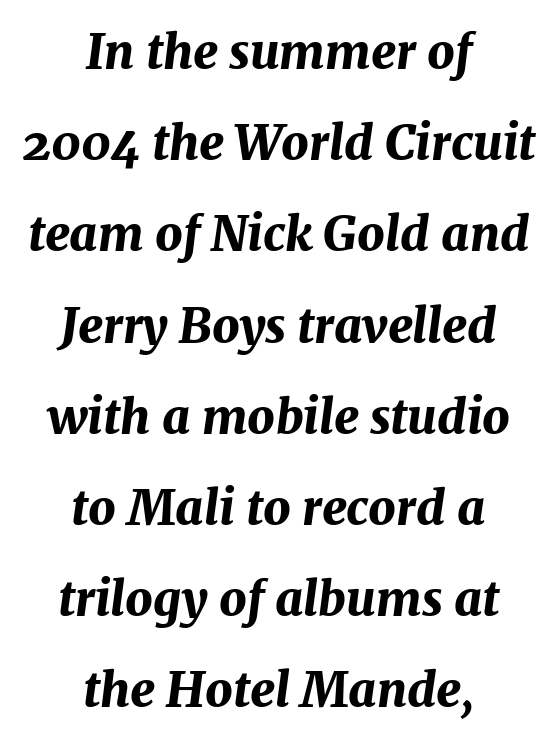
Q: Is the text bold? A: Yes.
Q: Is the text italic (slanted)? A: Yes, it leans right by about 7 degrees.
Q: Is the text underlined? A: No.
Q: How is the paragraph aligned? A: Centered.
Q: Is the spacing between letters normal or unusually wide? A: Normal.
Q: Is the spacing between lines tight, normal or loose? A: Loose.
Q: Width (condensed, normal, or wide)? A: Normal.
Q: Stroke contrast? A: Medium.
Q: x-height? A: Medium.
Q: Monospaced? A: No.
